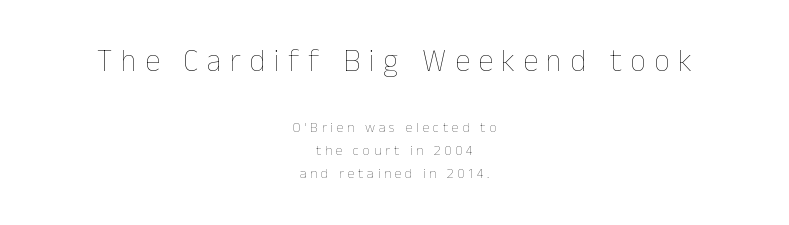
Q: Is the text bold? A: No.
Q: Is the text italic (slanted)? A: No, it is upright.
Q: Is the text underlined? A: No.
Q: How is the paragraph aligned? A: Centered.
Q: Is the spacing between letters normal or unusually wide? A: Unusually wide.
Q: Is the spacing between lines tight, normal or loose? A: Normal.
Q: Which block of text is set in a larger size, the first (top) or the second (bottom)? A: The first (top) one.
Q: Width (condensed, normal, or wide)? A: Normal.
Q: Stroke contrast? A: Low.
Q: x-height? A: Medium.
Q: Monospaced? A: No.
